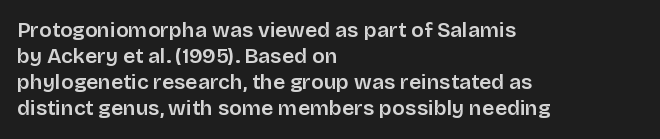
{"italic": "no", "underline": "no", "align": "left", "line_spacing_ratio": 1.24, "letter_spacing": "normal", "letter_spacing_em": 0.0, "glyph_px": 21}
